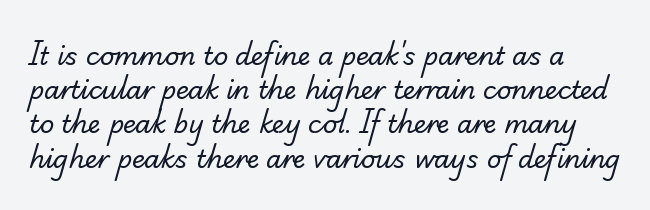
The image shows 25 px text type; set normal line spacing (1.37x), normal letter spacing, not underlined.
